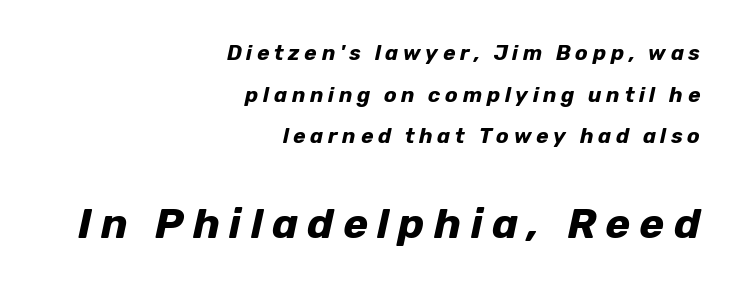
The image shows 42 px bold type, italic (leaning right); set right-aligned, loose line spacing (1.98x), unusually wide letter spacing (+0.22 em), not underlined; the second (bottom) block is 2.0x larger; low stroke contrast and a medium x-height.
